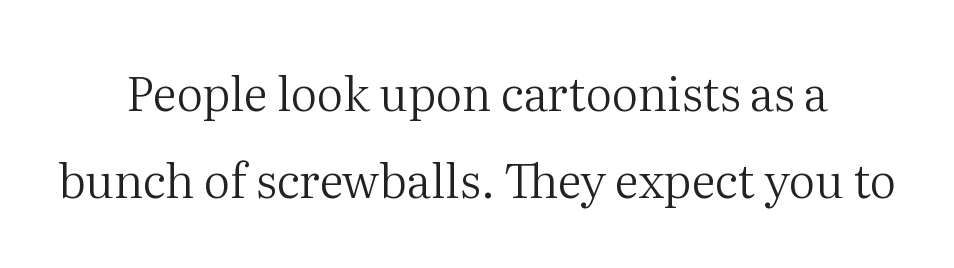
{"serif": "yes", "italic": "no", "bold": "no", "weight": "regular", "width": "normal", "stroke_contrast": "medium", "x_height": "medium", "monospaced": "no", "underline": "no", "align": "center", "line_spacing_ratio": 1.85, "letter_spacing": "normal", "letter_spacing_em": 0.0, "glyph_px": 47}
